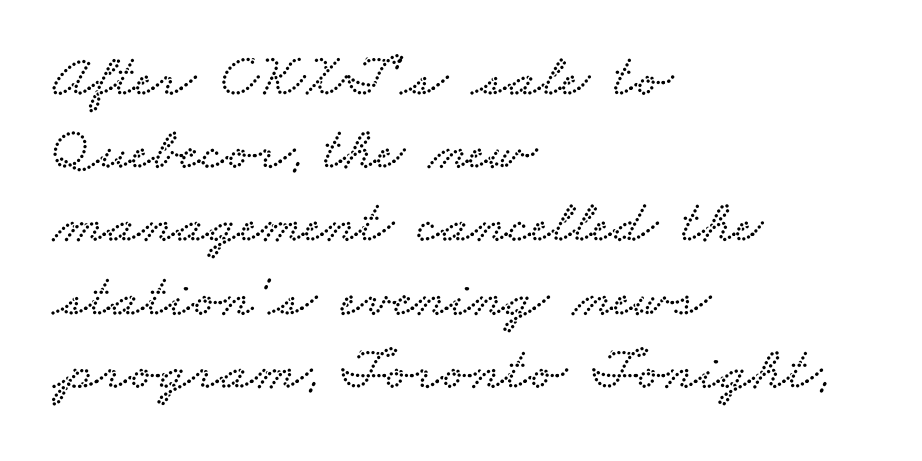
Q: Is the typeface a serif or a sans-serif typeface? A: Serif.
Q: Is the text underlined? A: No.
Q: How is the paragraph aligned? A: Left-aligned.
Q: Is the spacing between letters normal or unusually wide? A: Normal.
Q: Width (condensed, normal, or wide)? A: Wide.
Q: Stroke contrast? A: Low.
Q: x-height? A: Small.
Q: Monospaced? A: No.
